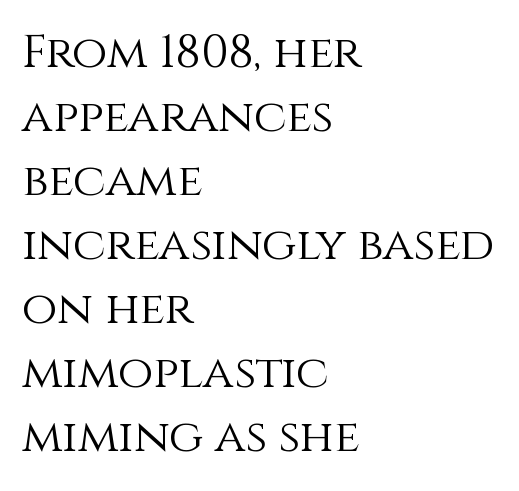
The passage shown is typed in a proportional face where columns would drift. This rendering uses left alignment, leaving the right contour irregular. The designer left line spacing at the default. Nope, not italic — everything's standing straight.
